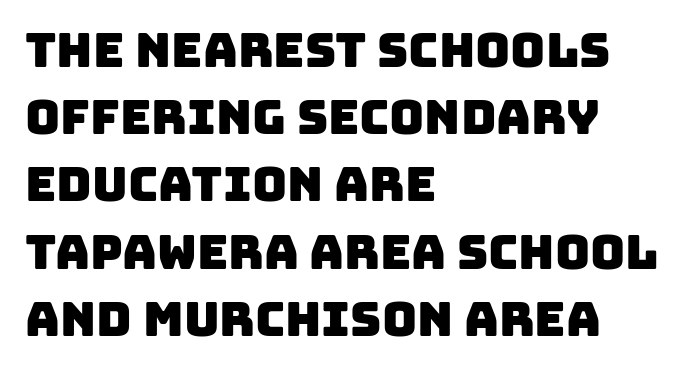
{"serif": "no", "width": "normal", "stroke_contrast": "low", "x_height": "large", "monospaced": "no", "underline": "no", "align": "left", "line_spacing": "normal", "line_spacing_ratio": 1.4, "letter_spacing": "normal", "letter_spacing_em": 0.0, "glyph_px": 48}
